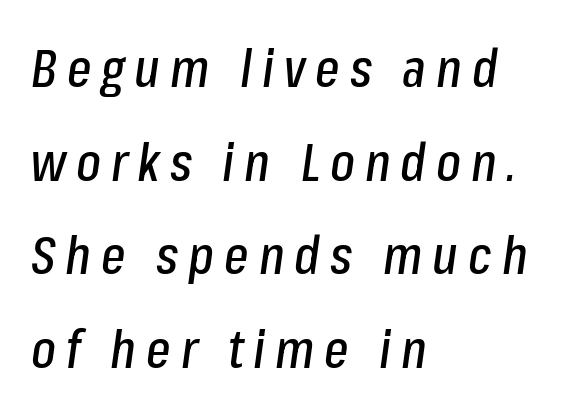
Q: Is the text italic (slanted)? A: Yes, it leans right by about 8 degrees.
Q: Is the text underlined? A: No.
Q: How is the paragraph aligned? A: Left-aligned.
Q: Width (condensed, normal, or wide)? A: Condensed.
Q: Stroke contrast? A: Low.
Q: x-height? A: Medium.
Q: Monospaced? A: No.
